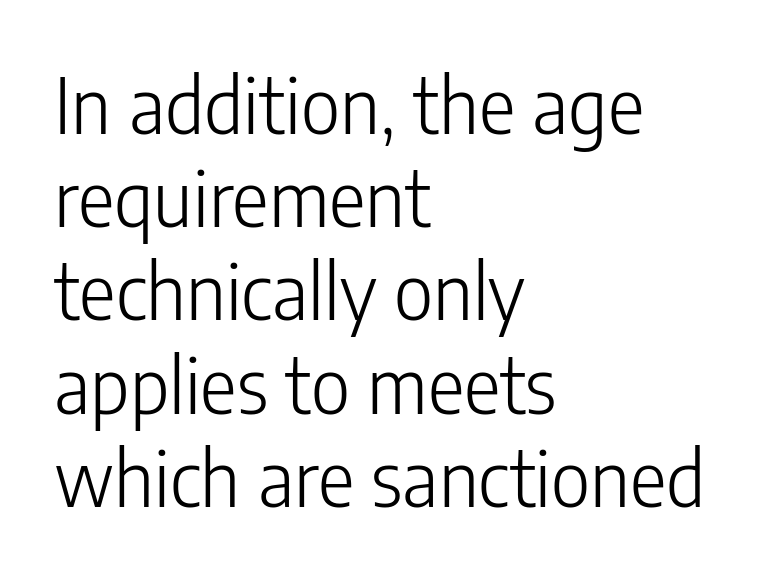
Is the block centered? No — it sits flush against the left margin. I'd call this a sans setting — the letters go barefoot. Check the space under the baseline: it is left empty. No letter is thick-stroked: the sample isn't bold. Upright lettering throughout.
